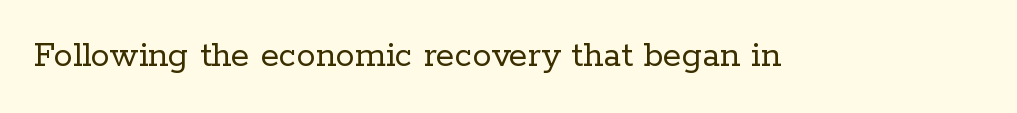
Q: Is the text bold? A: No.
Q: Is the text italic (slanted)? A: No, it is upright.
Q: Is the typeface a serif or a sans-serif typeface? A: Serif.
Q: Is the text underlined? A: No.
Q: Is the spacing between letters normal or unusually wide? A: Normal.
Q: Width (condensed, normal, or wide)? A: Normal.
Q: Stroke contrast? A: Low.
Q: x-height? A: Medium.
Q: Monospaced? A: No.
